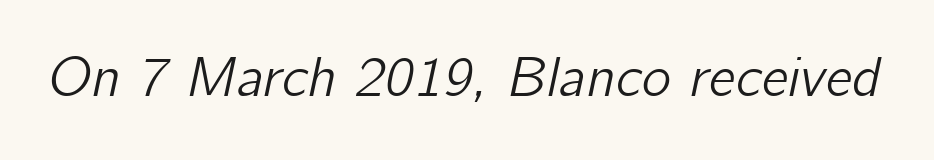
Q: Is the text italic (slanted)? A: Yes, it leans right by about 12 degrees.
Q: Is the text underlined? A: No.
Q: Is the spacing between letters normal or unusually wide? A: Normal.
Q: Width (condensed, normal, or wide)? A: Normal.
Q: Stroke contrast? A: Low.
Q: x-height? A: Medium.
Q: Monospaced? A: No.
